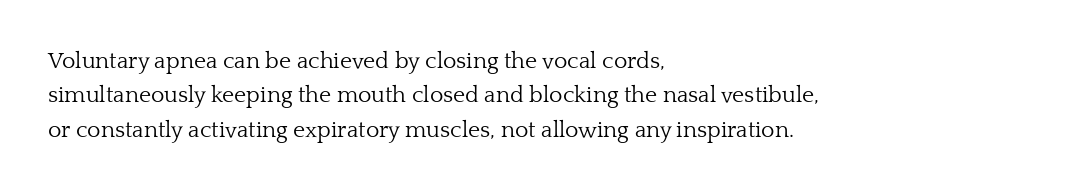
Q: Is the text bold? A: No.
Q: Is the text italic (slanted)? A: No, it is upright.
Q: Is the text underlined? A: No.
Q: How is the paragraph aligned? A: Left-aligned.
Q: Is the spacing between letters normal or unusually wide? A: Normal.
Q: Is the spacing between lines tight, normal or loose? A: Normal.
